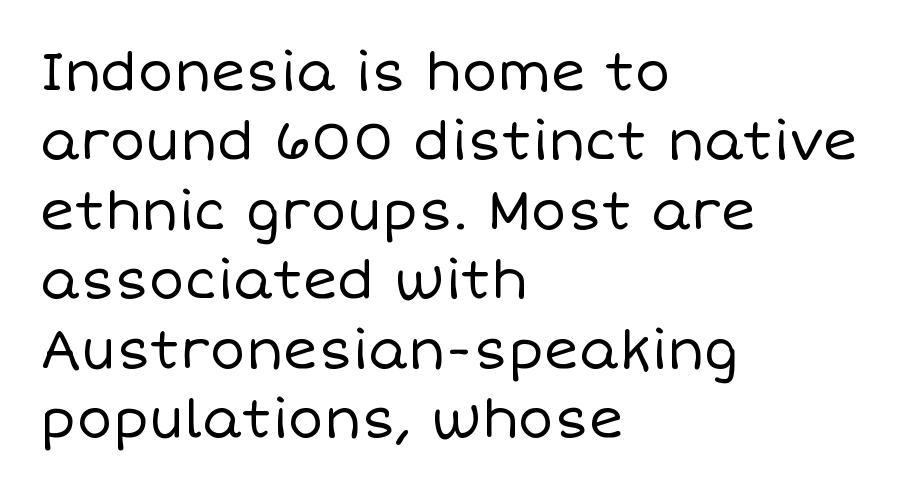
{"italic": "no", "bold": "no", "weight": "regular", "width": "normal", "stroke_contrast": "low", "x_height": "large", "monospaced": "no", "underline": "no", "align": "left", "line_spacing": "normal", "line_spacing_ratio": 1.31, "letter_spacing": "normal", "letter_spacing_em": 0.0, "glyph_px": 53}
